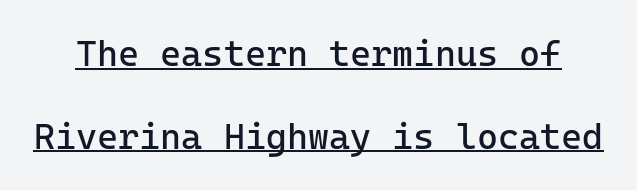
Q: Is the text bold? A: No.
Q: Is the text italic (slanted)? A: No, it is upright.
Q: Is the typeface a serif or a sans-serif typeface? A: Sans-serif.
Q: Is the text underlined? A: Yes.
Q: Is the spacing between letters normal or unusually wide? A: Normal.
Q: Is the spacing between lines tight, normal or loose? A: Loose.
Q: Width (condensed, normal, or wide)? A: Normal.
Q: Stroke contrast? A: Low.
Q: x-height? A: Medium.
Q: Monospaced? A: Yes.
